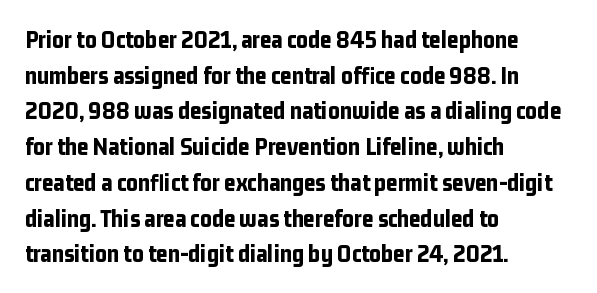
The image shows 25 px bold type, upright; set left-aligned, normal line spacing (1.43x), normal letter spacing, not underlined.
